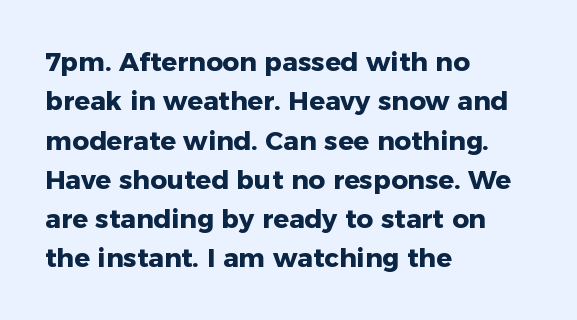
{"italic": "no", "bold": "yes", "underline": "no", "align": "left", "line_spacing": "normal", "line_spacing_ratio": 1.51, "letter_spacing": "normal", "letter_spacing_em": 0.0, "glyph_px": 26}
